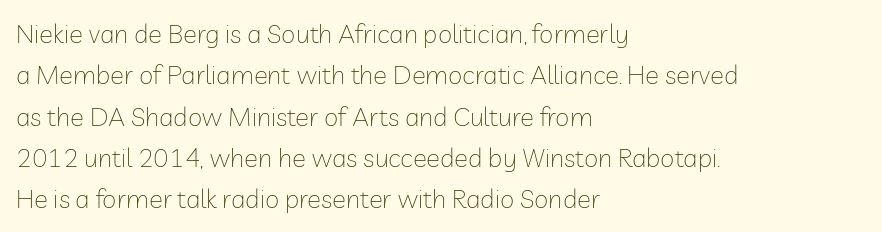
Q: Is the text bold? A: No.
Q: Is the text italic (slanted)? A: No, it is upright.
Q: Is the text underlined? A: No.
Q: How is the paragraph aligned? A: Left-aligned.
Q: Is the spacing between letters normal or unusually wide? A: Normal.
Q: Is the spacing between lines tight, normal or loose? A: Normal.
